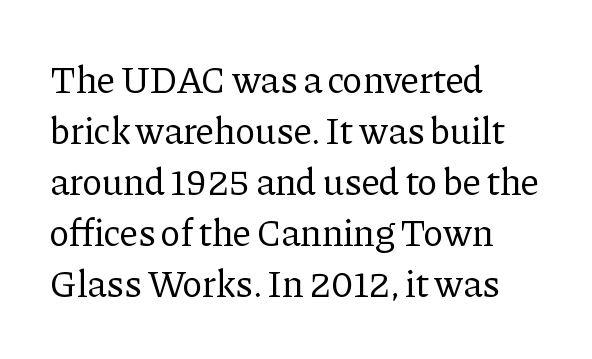
The image shows 38 px regular-weight serif type, upright; set left-aligned, normal line spacing (1.34x), normal letter spacing, not underlined; low stroke contrast and a medium x-height.
